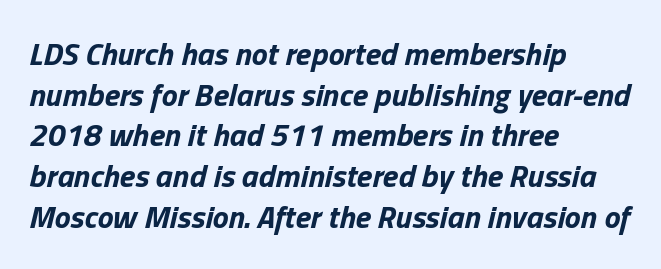
Q: Is the text bold? A: Yes.
Q: Is the text italic (slanted)? A: Yes, it leans right by about 13 degrees.
Q: Is the text underlined? A: No.
Q: How is the paragraph aligned? A: Left-aligned.
Q: Is the spacing between letters normal or unusually wide? A: Normal.
Q: Is the spacing between lines tight, normal or loose? A: Normal.
Q: Width (condensed, normal, or wide)? A: Normal.
Q: Stroke contrast? A: Low.
Q: x-height? A: Medium.
Q: Monospaced? A: No.
